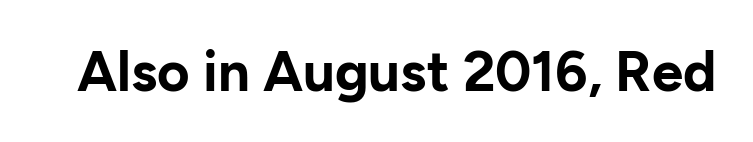
The image shows 56 px bold sans-serif type, upright; set normal letter spacing, not underlined; low stroke contrast and a medium x-height.
